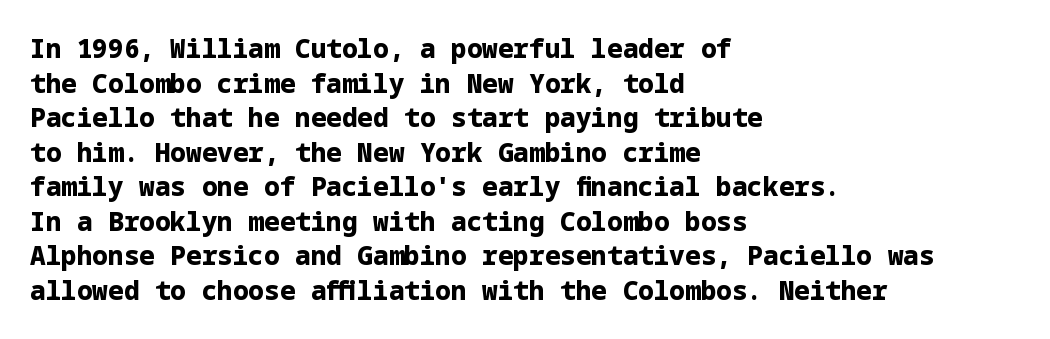
Do the letters lean? They stand straight. Standard letterfit; no display-style spreading of the glyphs. The strip under each line holds only bare page. The rendering anchors every line to the left-hand side. The glyphs have the mass of a bold cut. Quick note: interline space is typical.
